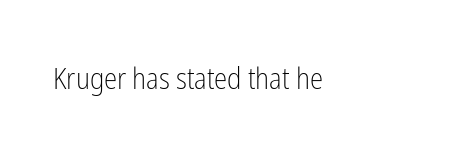
The image shows 30 px light, condensed sans-serif type, upright; set left-aligned, normal letter spacing, not underlined; low stroke contrast and a medium x-height.
